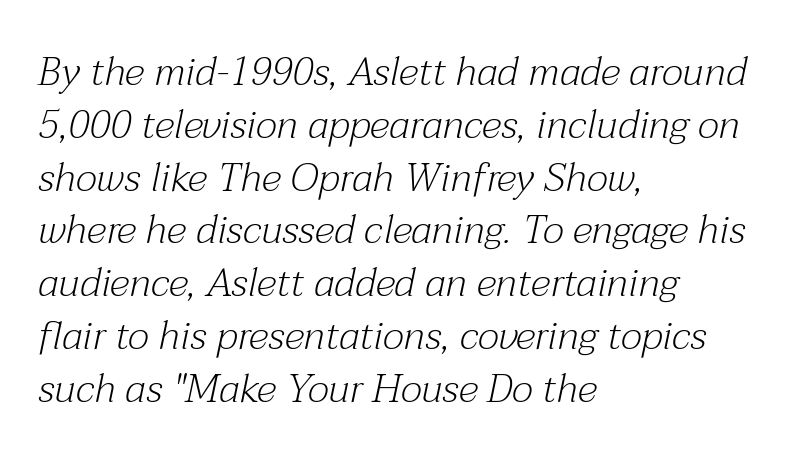
{"serif": "yes", "italic": "yes", "lean": "right", "slant_degrees": 12, "bold": "no", "weight": "light", "width": "normal", "stroke_contrast": "medium", "x_height": "medium", "monospaced": "no", "underline": "no", "align": "left", "line_spacing": "normal", "line_spacing_ratio": 1.32, "letter_spacing": "normal", "letter_spacing_em": 0.0, "glyph_px": 40}
